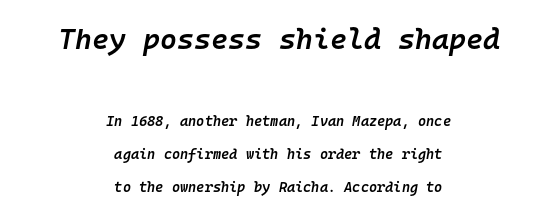
Compared with typical paragraphs, the rows here are farther apart. This is oblique type, the kind used for emphasis or titles. Monospaced: the letters line up in strict vertical columns. What weight is shown? A semibold, between regular and bold. The initial chunk of copy outweighs the following chunk in type size.
